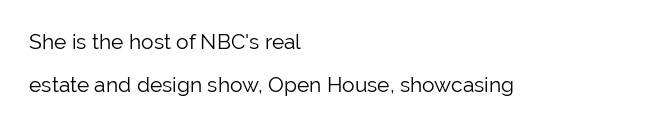
Q: Is the text bold? A: No.
Q: Is the text italic (slanted)? A: No, it is upright.
Q: Is the text underlined? A: No.
Q: How is the paragraph aligned? A: Left-aligned.
Q: Is the spacing between letters normal or unusually wide? A: Normal.
Q: Is the spacing between lines tight, normal or loose? A: Loose.
